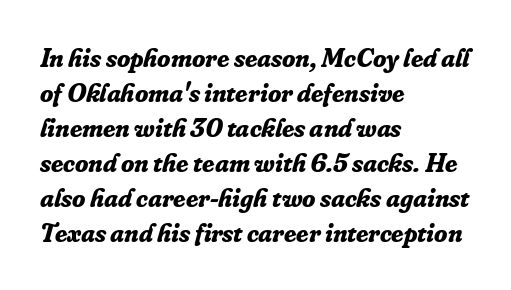
The image shows 27 px bold type, italic (leaning right); set left-aligned, normal line spacing (1.3x), normal letter spacing, not underlined.
